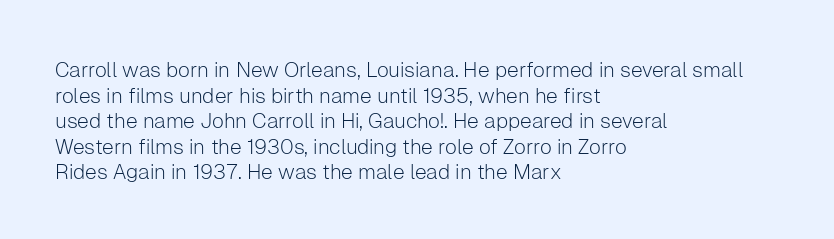
Q: Is the text bold? A: No.
Q: Is the text italic (slanted)? A: No, it is upright.
Q: Is the text underlined? A: No.
Q: How is the paragraph aligned? A: Left-aligned.
Q: Is the spacing between letters normal or unusually wide? A: Normal.
